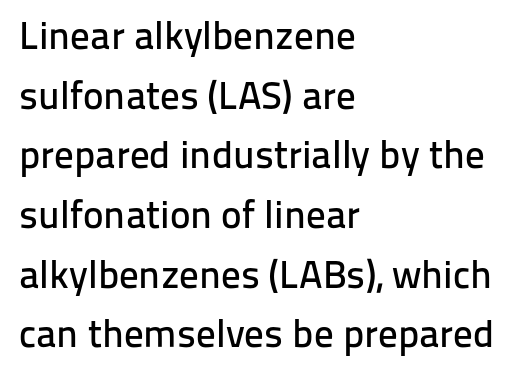
The image shows 39 px sans-serif type, upright; set left-aligned, normal line spacing (1.53x), normal letter spacing, not underlined; low stroke contrast and a medium x-height.
